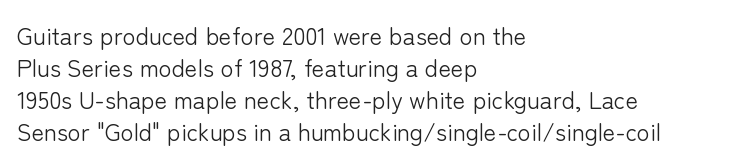
{"italic": "no", "bold": "no", "underline": "no", "align": "left", "line_spacing": "normal", "line_spacing_ratio": 1.34, "letter_spacing": "normal", "letter_spacing_em": 0.0, "glyph_px": 24}
